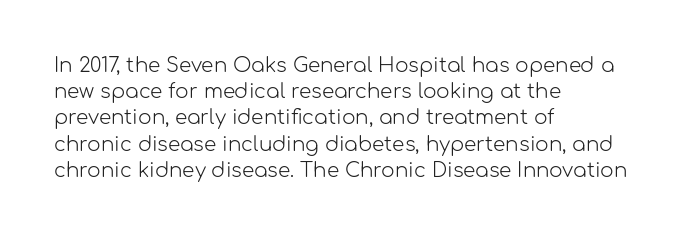
Q: Is the text bold? A: No.
Q: Is the text italic (slanted)? A: No, it is upright.
Q: Is the text underlined? A: No.
Q: How is the paragraph aligned? A: Left-aligned.
Q: Is the spacing between letters normal or unusually wide? A: Normal.
Q: Is the spacing between lines tight, normal or loose? A: Normal.
